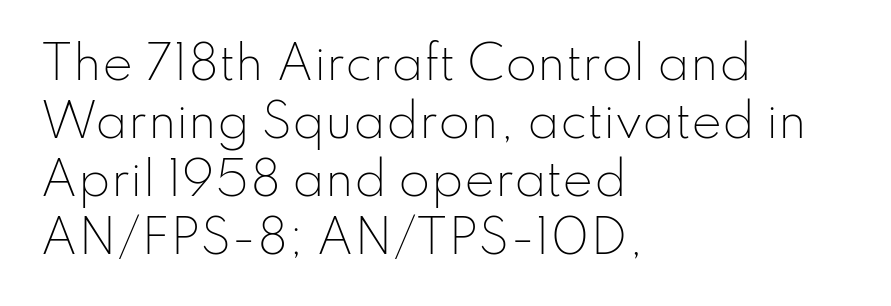
Nothing heavy about these letters — not bold at all. Summary of vertical rhythm: regular, with standard interline spacing. Look at the bottom of the vertical strokes: they stop flat, with no serifs. The letters advance in unequal steps, a hallmark of proportional type. Short note: letters normally spaced. The letters stand upright; this is a roman face.
